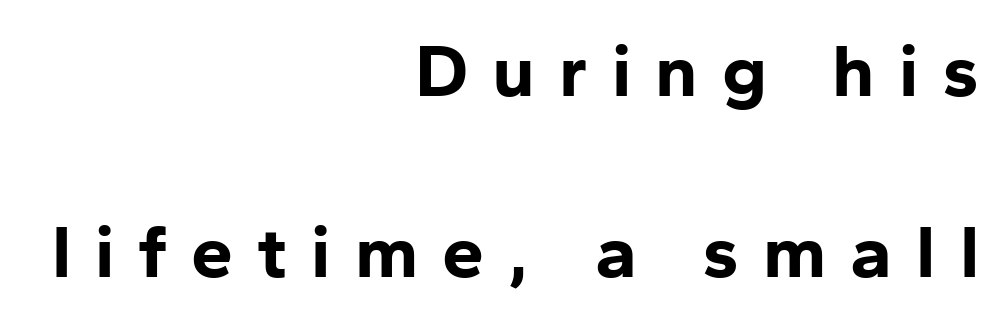
{"serif": "no", "italic": "no", "bold": "yes", "weight": "bold", "width": "normal", "stroke_contrast": "low", "x_height": "medium", "monospaced": "no", "underline": "no", "align": "right", "line_spacing": "loose", "line_spacing_ratio": 2.41, "letter_spacing": "wide", "letter_spacing_em": 0.32, "glyph_px": 75}
